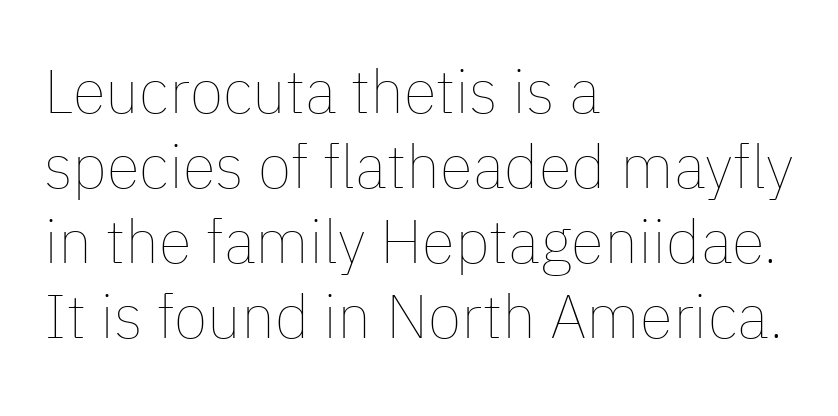
The weight would be labelled regular, book, light, or lighter still. If you drew a line through each stem, it would be perfectly vertical. Horizontal alignment here is leftward, the default for most running prose. Do the characters align in a grid? No, the font is proportional. Each row of text sits above clean, open space. Words appear dense and cohesive because spacing is normal.
